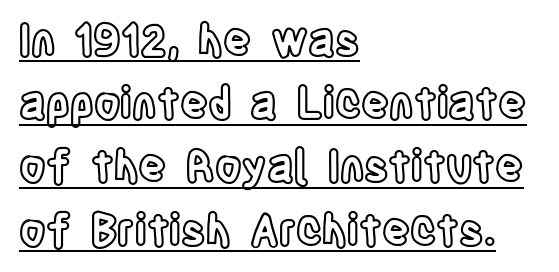
The image shows 43 px condensed type, upright; set left-aligned, normal line spacing (1.47x), normal letter spacing, underlined; a large x-height.
